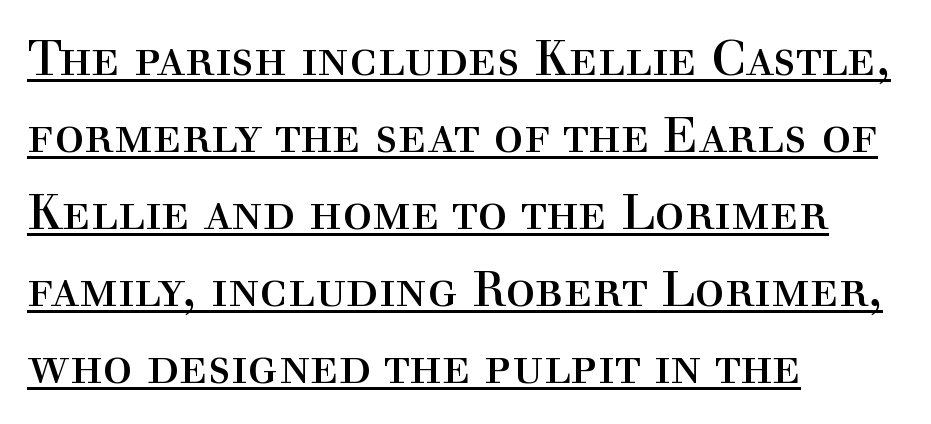
{"serif": "yes", "italic": "no", "bold": "no", "weight": "regular", "width": "normal", "x_height": "medium", "monospaced": "no", "underline": "yes", "align": "left", "line_spacing": "normal", "line_spacing_ratio": 1.54, "letter_spacing": "normal", "letter_spacing_em": 0.0, "glyph_px": 50}
